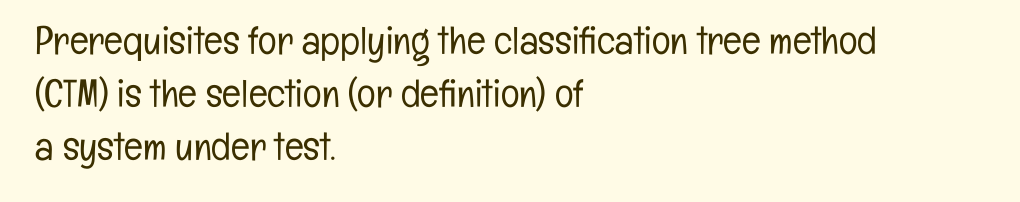
{"serif": "no", "italic": "no", "bold": "no", "weight": "light", "width": "condensed", "stroke_contrast": "low", "x_height": "medium", "monospaced": "no", "underline": "no", "align": "left", "line_spacing": "normal", "line_spacing_ratio": 1.36, "letter_spacing": "normal", "letter_spacing_em": 0.0, "glyph_px": 39}
